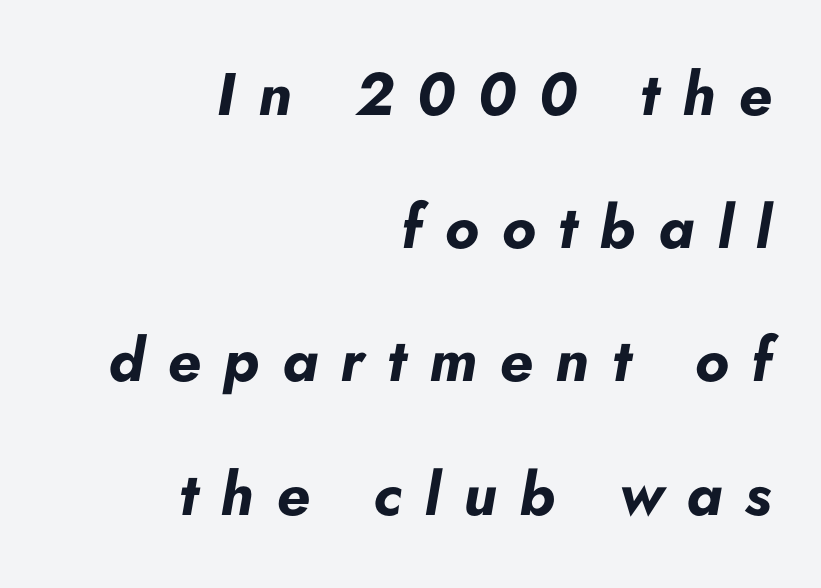
You could not count columns in this text — the font is proportionally spaced. Decoration check: the copy has no underline. The passage shown stacks its lines with a broad gap. The type is letterspaced generously, with wide tracking. Where is the straight margin? On the right. The strokes are fattened all the way to bold.
